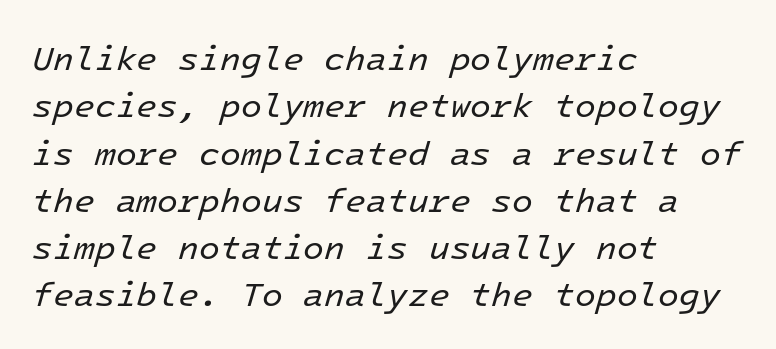
Each stroke keeps to a modest, everyday thickness or less. The zone under the glyphs is completely vacant. Does the lettering tilt? It does — this is italic. Does the leading feel generous? No, just average.
